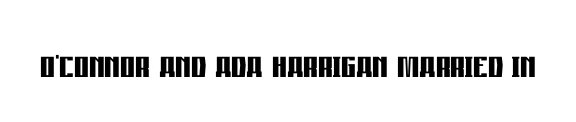
The typesetting leans heavy: a genuine bold. What kind of face is this? One without serifs — a sans. The space directly below the letters is spotless. This sample uses an upright cut, with every glyph sitting square on the baseline. The face used here is proportionally spaced, like ordinary book or web type. Honestly, the letter spacing is just normal — you wouldn't notice it.
